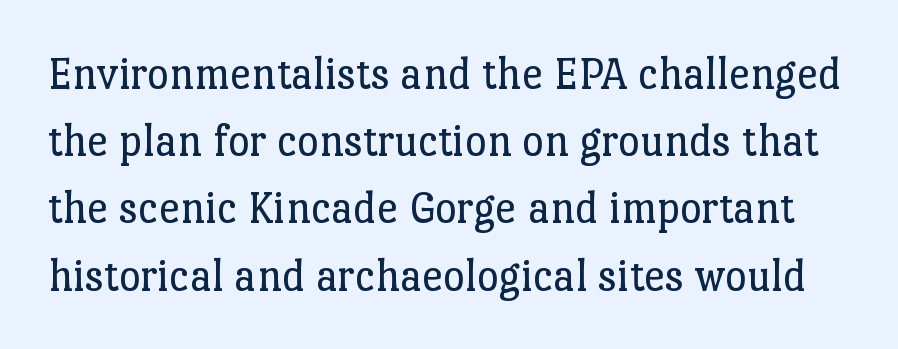
{"serif": "yes", "italic": "no", "bold": "no", "weight": "regular", "width": "normal", "stroke_contrast": "low", "x_height": "medium", "monospaced": "no", "underline": "no", "line_spacing": "normal", "line_spacing_ratio": 1.43, "letter_spacing": "normal", "letter_spacing_em": 0.0, "glyph_px": 47}
